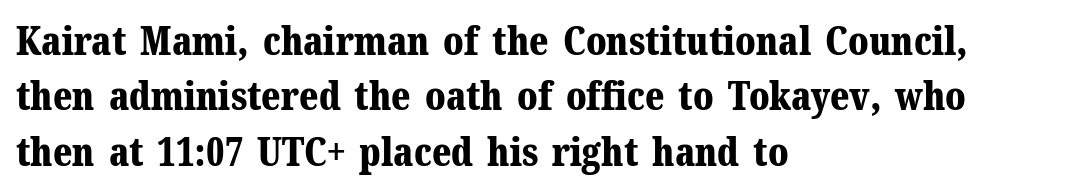
{"serif": "yes", "italic": "no", "bold": "yes", "weight": "bold", "width": "normal", "stroke_contrast": "medium", "x_height": "medium", "monospaced": "no", "underline": "no", "align": "left", "line_spacing": "normal", "line_spacing_ratio": 1.42, "letter_spacing": "normal", "letter_spacing_em": 0.0, "glyph_px": 39}
